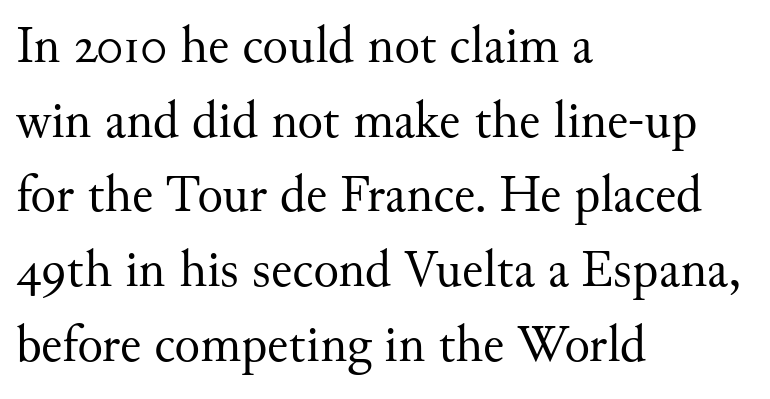
The rendering shows small feet on the letterforms — a serif design. Varying glyph widths throughout — classic text-font behaviour. The strip under each line holds only bare page. The space between consecutive lines is moderate.
